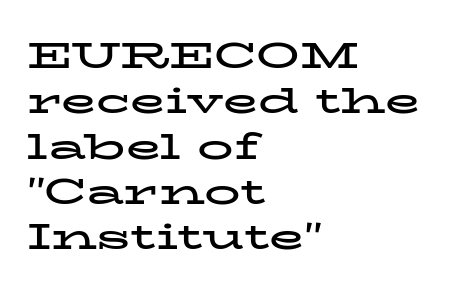
The type sits square on the baseline with zero lean. Think of a printed novel: that variable character pitch is what you see here. Just letters on the line, the space beneath them empty. These lines are composed in type with serifs. The glyphs have the mass of a bold cut. Layout note: lines flush left.
